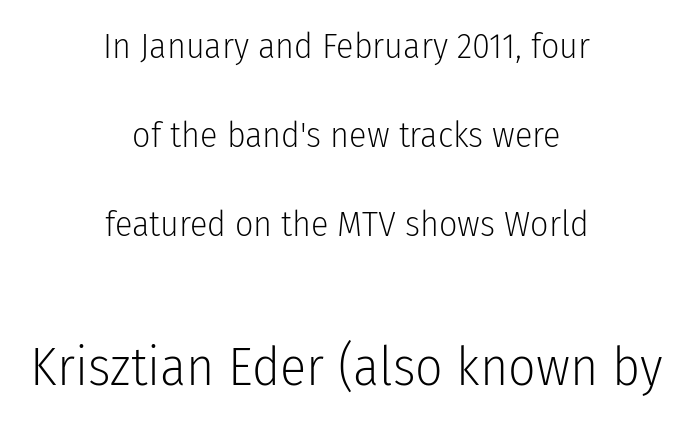
Q: Is the text bold? A: No.
Q: Is the text italic (slanted)? A: No, it is upright.
Q: Is the typeface a serif or a sans-serif typeface? A: Sans-serif.
Q: Is the text underlined? A: No.
Q: How is the paragraph aligned? A: Centered.
Q: Is the spacing between letters normal or unusually wide? A: Normal.
Q: Is the spacing between lines tight, normal or loose? A: Loose.
Q: Which block of text is set in a larger size, the first (top) or the second (bottom)? A: The second (bottom) one.
Q: Width (condensed, normal, or wide)? A: Condensed.
Q: Stroke contrast? A: Low.
Q: x-height? A: Medium.
Q: Monospaced? A: No.
